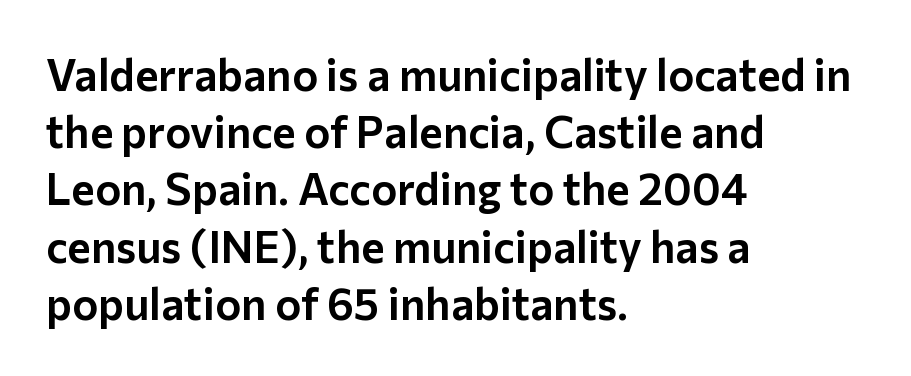
The image shows 44 px sans-serif type, upright; set left-aligned, normal line spacing (1.3x), normal letter spacing, not underlined; low stroke contrast and a medium x-height.
